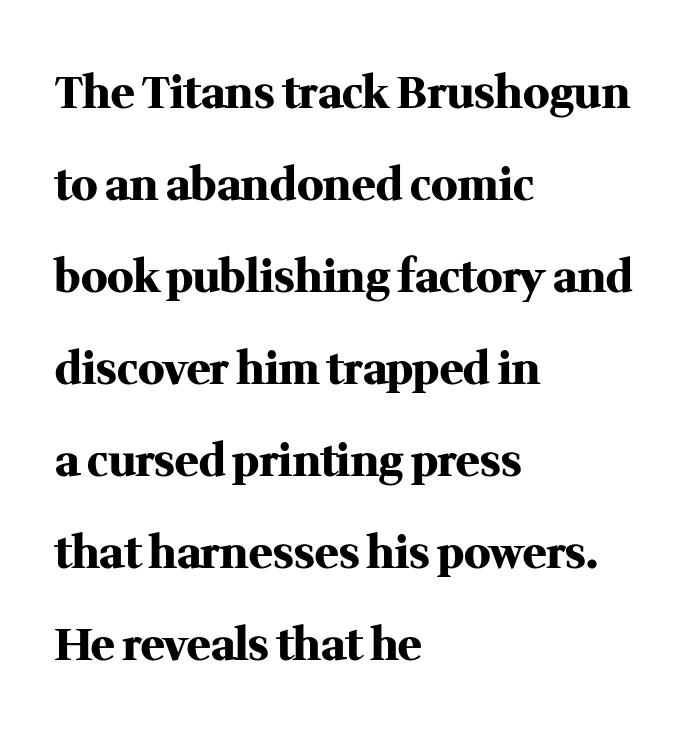
Each letter keeps its own natural width here, so spacing adapts to shape. You can tell from the footed stems that serif type was used. Honestly, the letter spacing is just normal — you wouldn't notice it. Type without underlining. The font's upright variant was chosen for this text.
